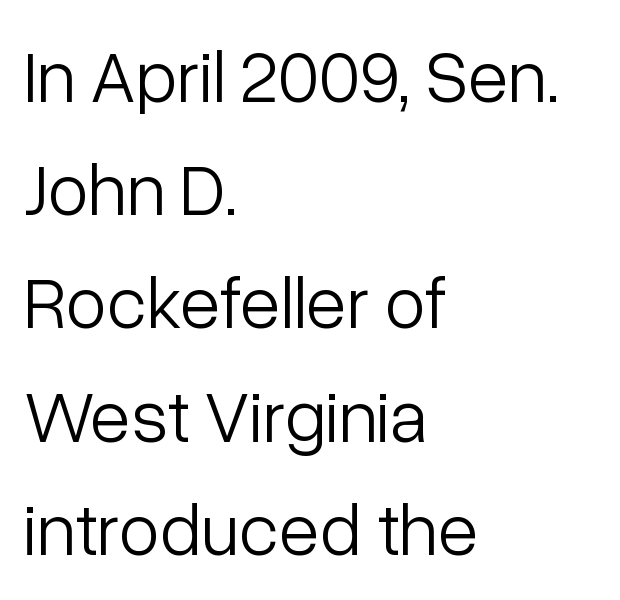
The image shows 74 px light sans-serif type, upright; set left-aligned, normal line spacing (1.53x), normal letter spacing, not underlined; low stroke contrast and a medium x-height.
